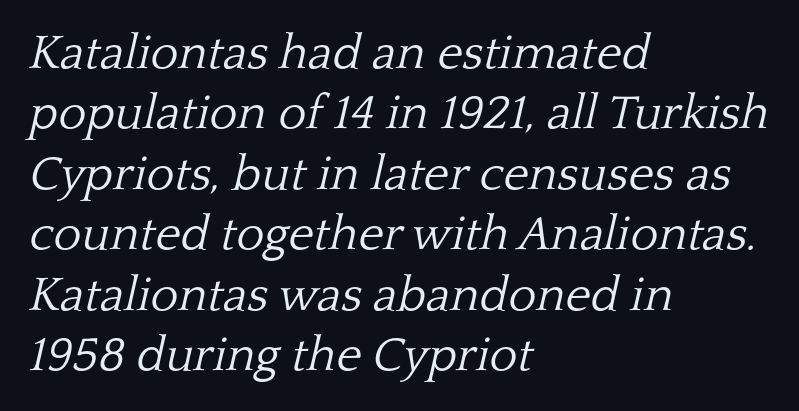
Check under the words: just untouched page. To sum up the face: it has serifs. How are the letters spaced? Ordinarily, with no added tracking. You can tell it's italic because the verticals aren't actually vertical.
